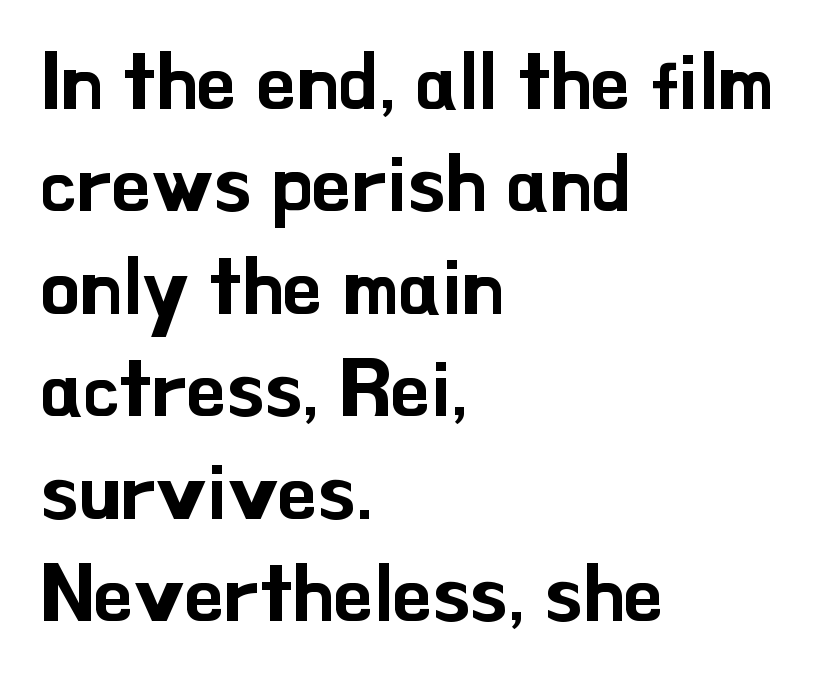
The letters stand upright; this is a roman face. Descenders hang freely into open space. This sample uses plain, unmodified letter spacing. Teacher's note: observe the even left margin — that is flush-left alignment.
